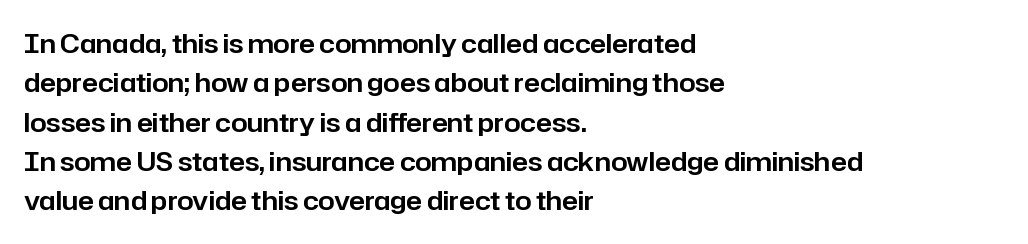
Q: Is the text italic (slanted)? A: No, it is upright.
Q: Is the text underlined? A: No.
Q: How is the paragraph aligned? A: Left-aligned.
Q: Is the spacing between letters normal or unusually wide? A: Normal.
Q: Is the spacing between lines tight, normal or loose? A: Normal.
